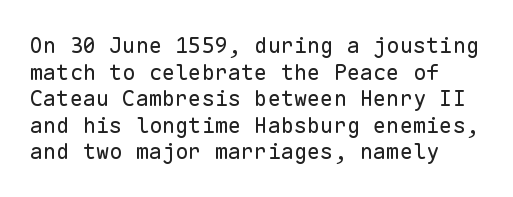
{"italic": "no", "bold": "no", "underline": "no", "line_spacing_ratio": 1.21, "letter_spacing": "normal", "letter_spacing_em": 0.0, "glyph_px": 22}
